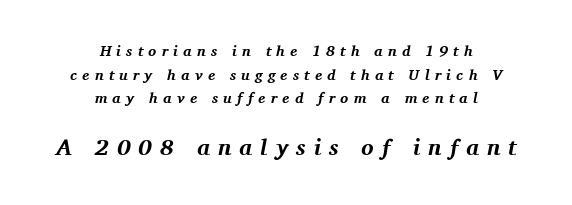
{"italic": "yes", "lean": "right", "slant_degrees": 11, "bold": "yes", "underline": "no", "align": "center", "line_spacing": "normal", "line_spacing_ratio": 1.58, "letter_spacing": "wide", "letter_spacing_em": 0.35, "larger_block": "second", "size_ratio": 1.53, "glyph_px": 23}
